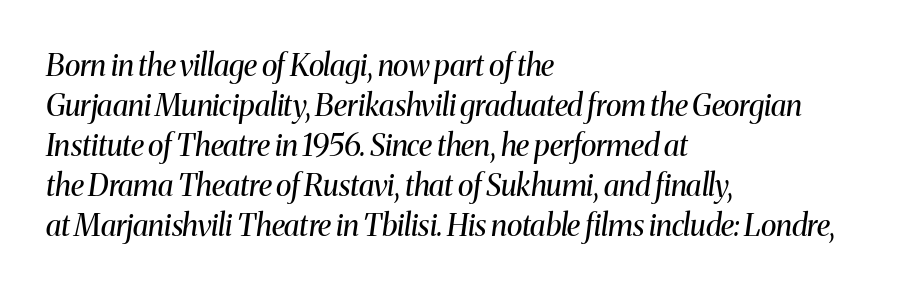
The vertical gap from one line to the next is medium. Tracking here is standard; glyphs follow each other at the usual distance. Nobody drew a line under any word here. A quiet, ordinary-to-light weight characterises the typeface. Line starts are locked; line ends wander. Spacing verdict: proportional, widths tailored to each character.
